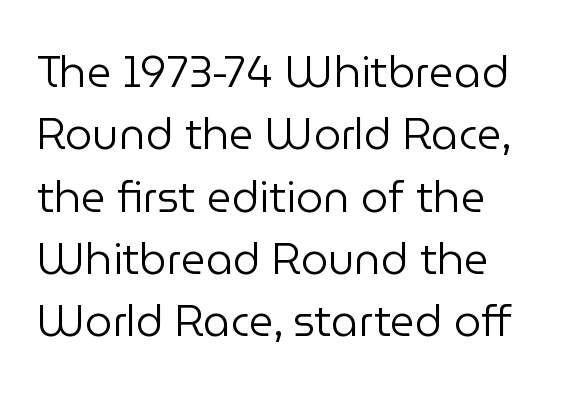
{"serif": "no", "italic": "no", "bold": "no", "weight": "regular", "width": "normal", "stroke_contrast": "low", "x_height": "medium", "monospaced": "no", "underline": "no", "align": "left", "line_spacing": "normal", "line_spacing_ratio": 1.45, "letter_spacing": "normal", "letter_spacing_em": 0.0, "glyph_px": 43}
